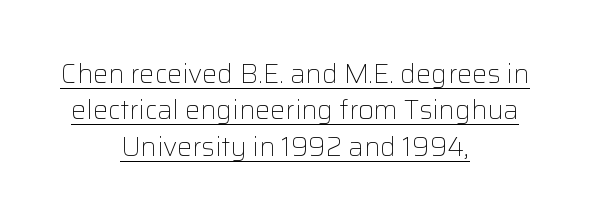
Q: Is the text bold? A: No.
Q: Is the text italic (slanted)? A: No, it is upright.
Q: Is the text underlined? A: Yes.
Q: How is the paragraph aligned? A: Centered.
Q: Is the spacing between letters normal or unusually wide? A: Normal.
Q: Is the spacing between lines tight, normal or loose? A: Normal.
